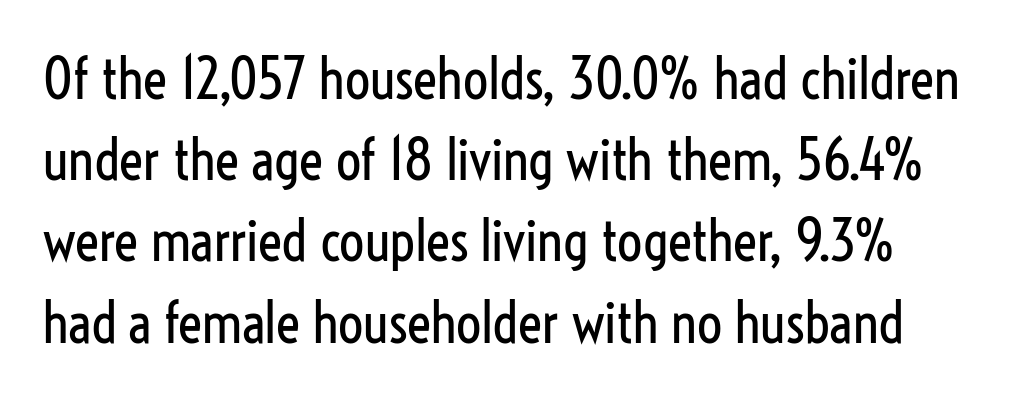
Q: Is the text bold? A: No.
Q: Is the text italic (slanted)? A: No, it is upright.
Q: Is the typeface a serif or a sans-serif typeface? A: Sans-serif.
Q: Is the text underlined? A: No.
Q: Is the spacing between letters normal or unusually wide? A: Normal.
Q: Is the spacing between lines tight, normal or loose? A: Normal.
Q: Width (condensed, normal, or wide)? A: Condensed.
Q: Stroke contrast? A: Low.
Q: x-height? A: Medium.
Q: Monospaced? A: No.
